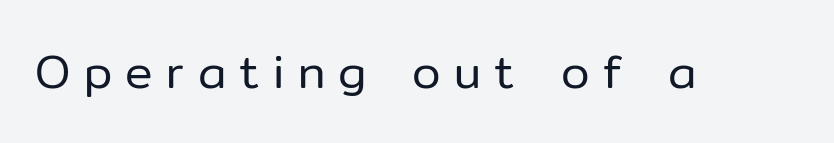
Q: Is the text bold? A: No.
Q: Is the text italic (slanted)? A: No, it is upright.
Q: Is the typeface a serif or a sans-serif typeface? A: Sans-serif.
Q: Is the text underlined? A: No.
Q: Is the spacing between letters normal or unusually wide? A: Unusually wide.
Q: Width (condensed, normal, or wide)? A: Normal.
Q: Stroke contrast? A: Low.
Q: x-height? A: Medium.
Q: Monospaced? A: No.
